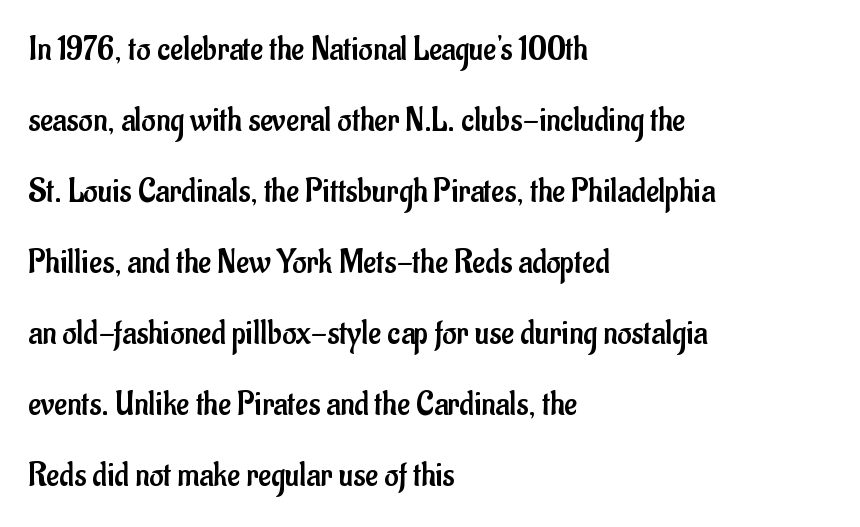
Q: Is the text bold? A: No.
Q: Is the text italic (slanted)? A: No, it is upright.
Q: Is the typeface a serif or a sans-serif typeface? A: Sans-serif.
Q: Is the text underlined? A: No.
Q: How is the paragraph aligned? A: Left-aligned.
Q: Is the spacing between letters normal or unusually wide? A: Normal.
Q: Is the spacing between lines tight, normal or loose? A: Loose.
Q: Width (condensed, normal, or wide)? A: Condensed.
Q: Stroke contrast? A: Low.
Q: x-height? A: Small.
Q: Monospaced? A: No.
